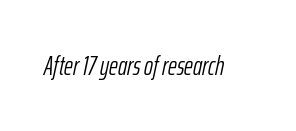
The image shows 27 px text type, italic (leaning right); set normal letter spacing, not underlined.
